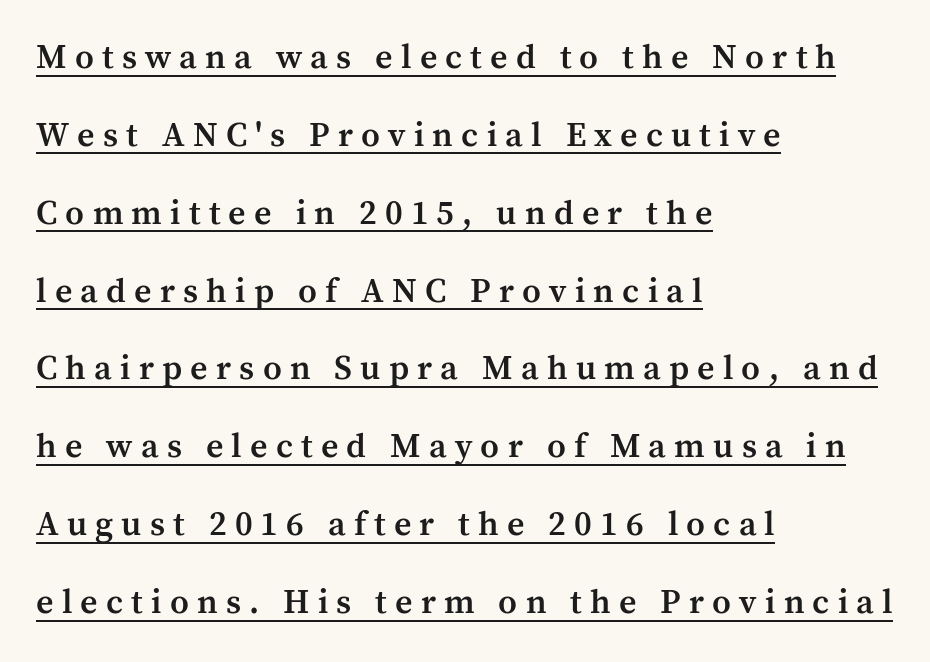
Underlined type. Does the type have serifs? Yes, each stem ends in a small foot. These words are printed semibold, heavier than regular yet not bold. Reading down the block, your eye returns to a fixed left position each line. The font's upright variant was chosen for this text.
